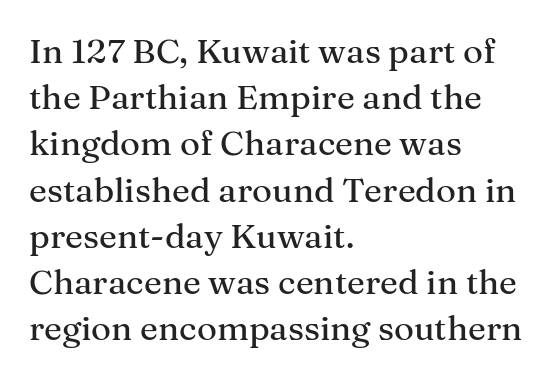
A bare baseline throughout the passage. Ascenders rise straight up at ninety degrees. If you measured baseline to baseline, you'd find a middling distance. Each letter keeps its own natural width here, so spacing adapts to shape.
